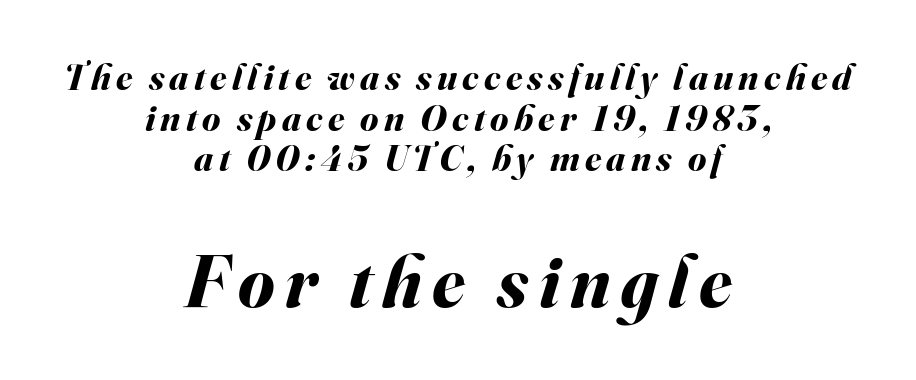
Q: Is the text bold? A: Yes.
Q: Is the text italic (slanted)? A: Yes, it leans right by about 16 degrees.
Q: Is the text underlined? A: No.
Q: How is the paragraph aligned? A: Centered.
Q: Is the spacing between lines tight, normal or loose? A: Tight.
Q: Which block of text is set in a larger size, the first (top) or the second (bottom)? A: The second (bottom) one.
Q: Width (condensed, normal, or wide)? A: Normal.
Q: Stroke contrast? A: Medium.
Q: x-height? A: Small.
Q: Monospaced? A: No.
